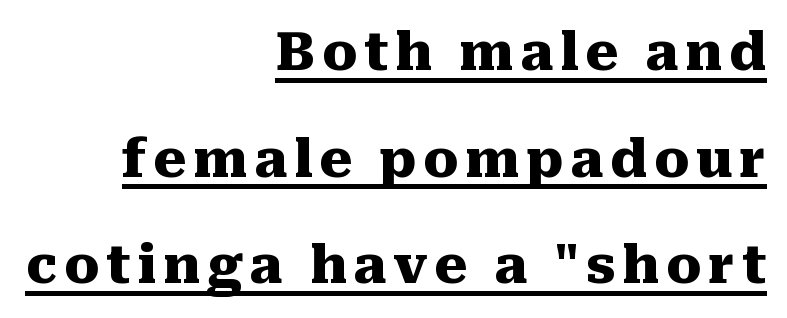
The rendering shows small feet on the letterforms — a serif design. Style check: upright. Regarding leading, the lines here are spaced well apart. Every word sits above its own underline. The passage is arranged like a letterhead date or caption credit — flush right.
